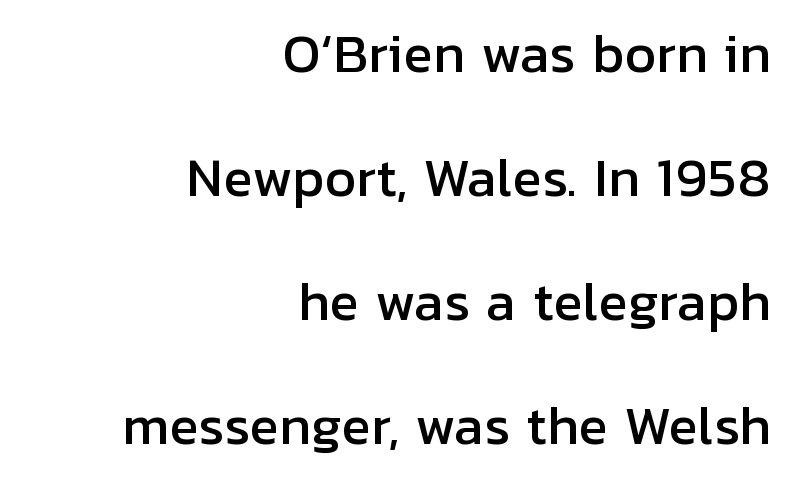
The image shows 50 px sans-serif type, upright; set right-aligned, loose line spacing (2.48x), normal letter spacing, not underlined; low stroke contrast and a medium x-height.
